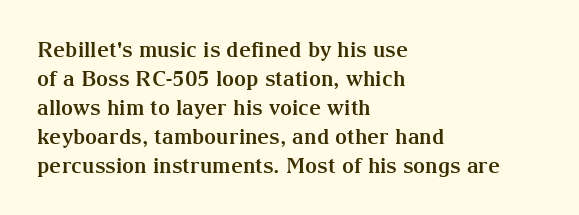
The lines are quadded left. These lines keep a tight, regular rhythm from letter to letter. The gap between lines stays unmarked. It's the straight-up-and-down kind of type. The rendering uses a moderate line-height, typical for paragraphs. Pretty heavy lettering here — definitely bold.
